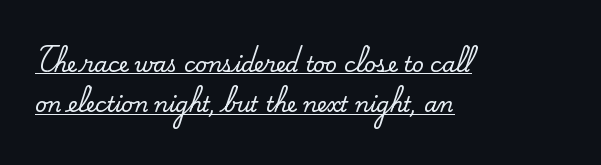
Tracking here is standard; glyphs follow each other at the usual distance. In terms of leading, this rendering errs on the spacious side. In CSS terms this would be text-align: left.
